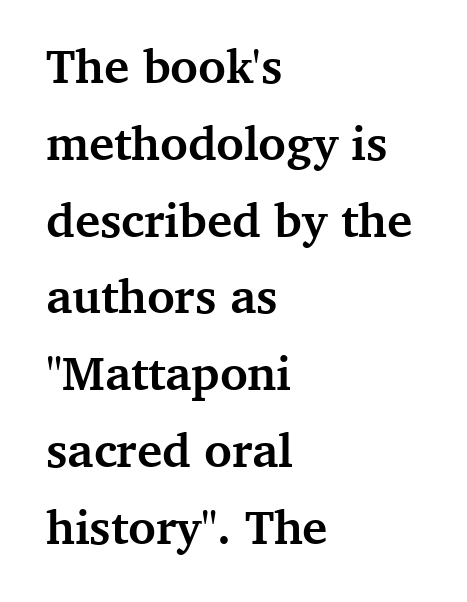
Is this a fixed-width face? No — the glyphs have proportional, varying widths. Are there feet on the stems? There are — it's a serif. What weight is shown? A full bold with thick strokes. Regarding leading, the lines here are spaced in the standard way.
